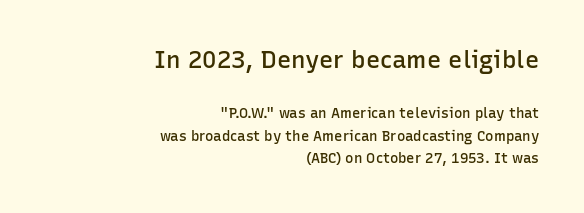
Casual observation: everything's shoved over to the right. How heavy is the stroke? Medium-heavy — a semibold, shy of bold. This block has exactly the height ordinary leading produces. If you squint, the top block still reads clearly — it's the larger of the two. The type is set solid horizontally, with unmodified tracking.
